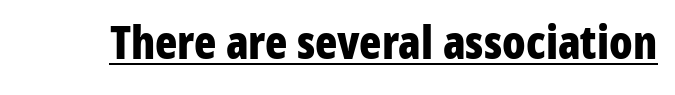
The passage shown is underscored from start to finish. The font's upright variant was chosen for this text. Examine the stroke ends and you'll find no serifs. Here the designer chose a conventional face with non-uniform glyph widths.
